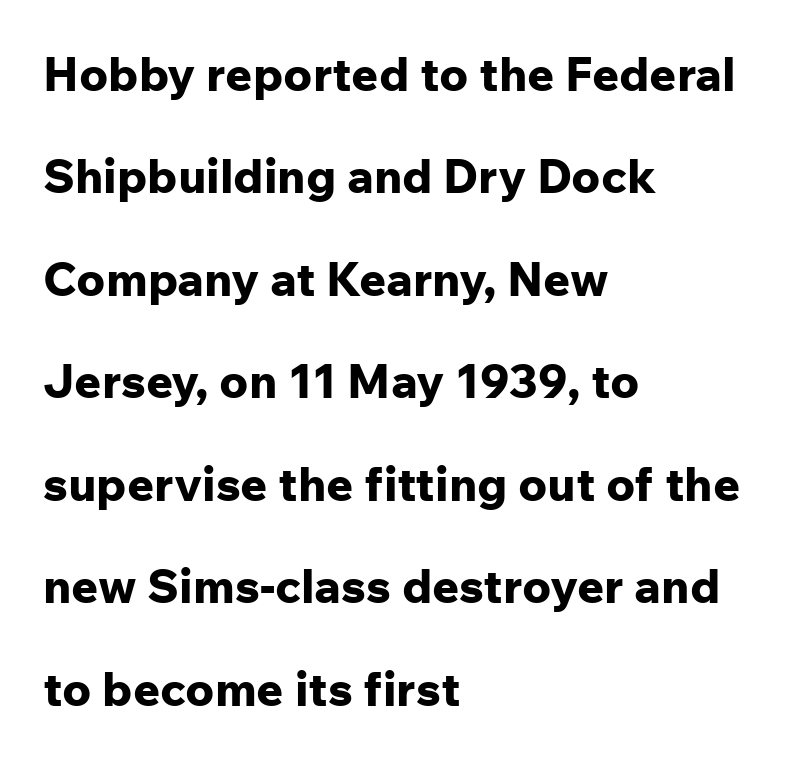
Q: Is the text bold? A: Yes.
Q: Is the text italic (slanted)? A: No, it is upright.
Q: Is the typeface a serif or a sans-serif typeface? A: Sans-serif.
Q: Is the text underlined? A: No.
Q: How is the paragraph aligned? A: Left-aligned.
Q: Is the spacing between letters normal or unusually wide? A: Normal.
Q: Is the spacing between lines tight, normal or loose? A: Loose.
Q: Width (condensed, normal, or wide)? A: Normal.
Q: Stroke contrast? A: Low.
Q: x-height? A: Medium.
Q: Monospaced? A: No.
